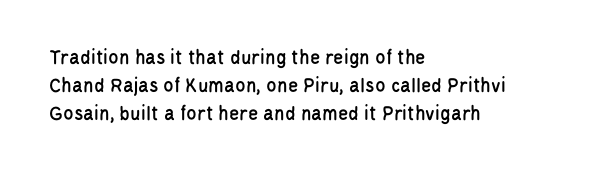
Q: Is the text italic (slanted)? A: No, it is upright.
Q: Is the text underlined? A: No.
Q: How is the paragraph aligned? A: Left-aligned.
Q: Is the spacing between letters normal or unusually wide? A: Normal.
Q: Is the spacing between lines tight, normal or loose? A: Normal.
